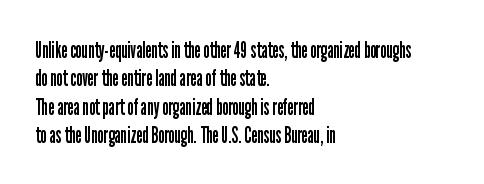
Nobody touched the tracking dial on this one. Visually the block forms a straight wall on the left and a jagged coastline on the right. Posture: upright roman. Beneath every word, the page is bare.
